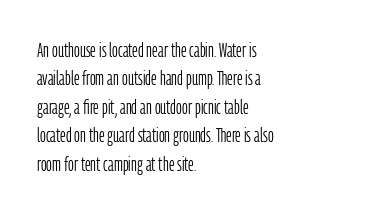
{"italic": "no", "bold": "no", "underline": "no", "align": "left", "line_spacing": "normal", "line_spacing_ratio": 1.42, "letter_spacing": "normal", "letter_spacing_em": 0.0, "glyph_px": 20}
